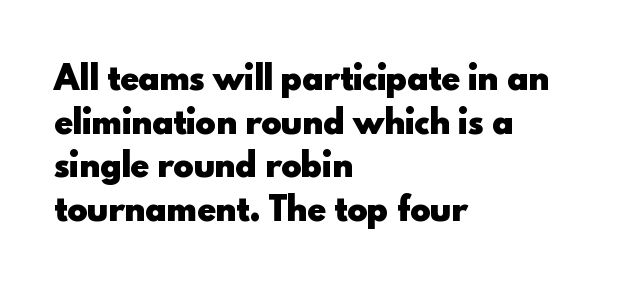
{"serif": "no", "italic": "no", "bold": "yes", "weight": "heavy", "width": "normal", "x_height": "small", "monospaced": "no", "underline": "no", "align": "left", "line_spacing": "normal", "line_spacing_ratio": 1.41, "letter_spacing": "normal", "letter_spacing_em": 0.0, "glyph_px": 31}
